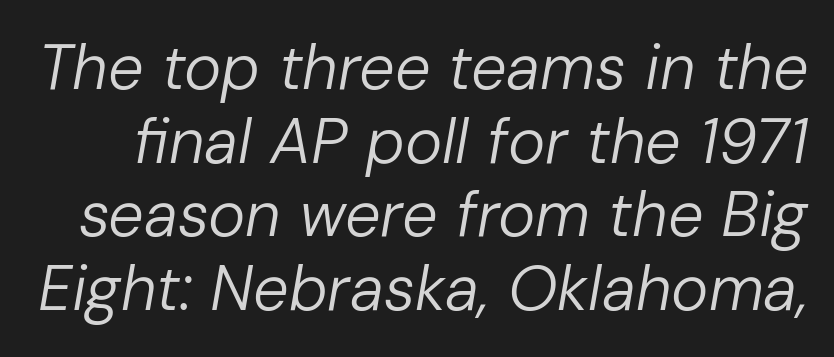
The image shows 63 px regular-weight type, italic (leaning right); set line spacing 1.17x, normal letter spacing, not underlined; low stroke contrast and a medium x-height.
